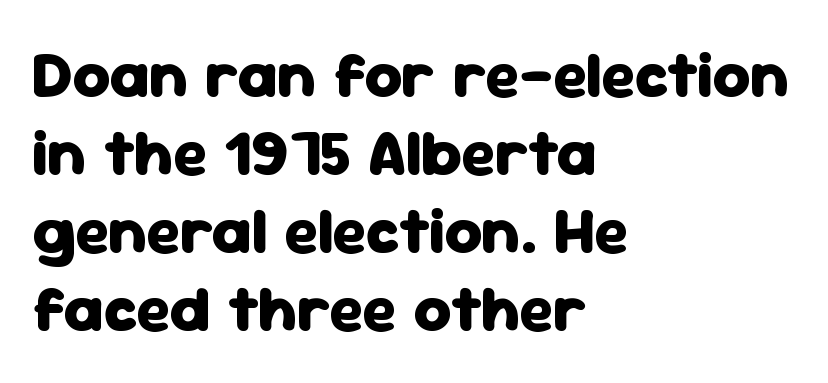
Q: Is the text bold? A: Yes.
Q: Is the text italic (slanted)? A: No, it is upright.
Q: Is the typeface a serif or a sans-serif typeface? A: Sans-serif.
Q: Is the text underlined? A: No.
Q: How is the paragraph aligned? A: Left-aligned.
Q: Is the spacing between letters normal or unusually wide? A: Normal.
Q: Width (condensed, normal, or wide)? A: Normal.
Q: Stroke contrast? A: Low.
Q: x-height? A: Medium.
Q: Monospaced? A: No.
